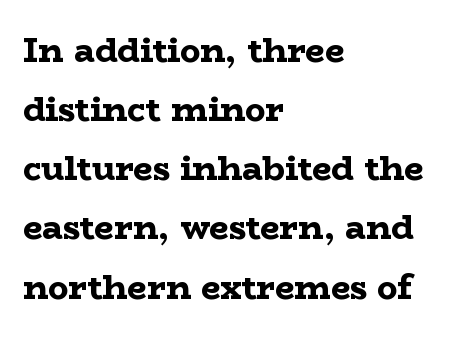
Compared with typical body copy, the letter spacing here is the same. Regarding serifs, this sample has them. Vertical strokes here are truly vertical. Horizontally, the lines are justified to the leading edge only. Is this a fixed-width face? No — the glyphs have proportional, varying widths. The rendering uses a bold face; every stroke is thick and dark.
